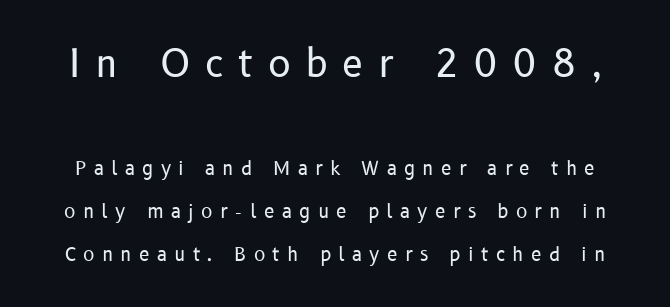
Q: Is the text bold? A: No.
Q: Is the text italic (slanted)? A: No, it is upright.
Q: Is the typeface a serif or a sans-serif typeface? A: Sans-serif.
Q: Is the text underlined? A: No.
Q: Is the spacing between letters normal or unusually wide? A: Unusually wide.
Q: Is the spacing between lines tight, normal or loose? A: Loose.
Q: Which block of text is set in a larger size, the first (top) or the second (bottom)? A: The first (top) one.
Q: Width (condensed, normal, or wide)? A: Normal.
Q: Stroke contrast? A: Low.
Q: x-height? A: Medium.
Q: Monospaced? A: No.
